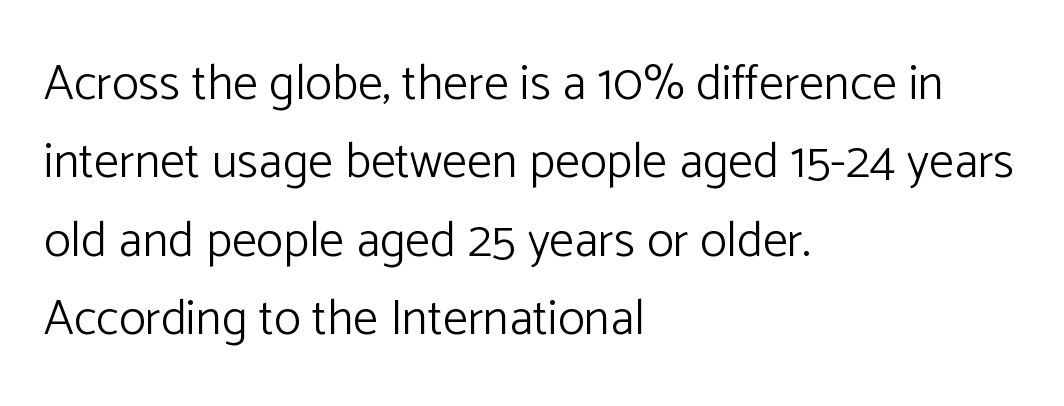
Q: Is the text bold? A: No.
Q: Is the text italic (slanted)? A: No, it is upright.
Q: Is the typeface a serif or a sans-serif typeface? A: Sans-serif.
Q: Is the text underlined? A: No.
Q: How is the paragraph aligned? A: Left-aligned.
Q: Is the spacing between letters normal or unusually wide? A: Normal.
Q: Is the spacing between lines tight, normal or loose? A: Normal.
Q: Width (condensed, normal, or wide)? A: Normal.
Q: Stroke contrast? A: Low.
Q: x-height? A: Medium.
Q: Monospaced? A: No.
